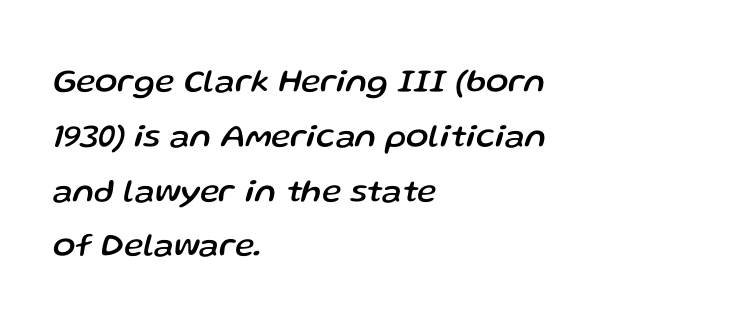
Q: Is the text italic (slanted)? A: Yes, it leans right by about 13 degrees.
Q: Is the text underlined? A: No.
Q: How is the paragraph aligned? A: Left-aligned.
Q: Is the spacing between letters normal or unusually wide? A: Normal.
Q: Is the spacing between lines tight, normal or loose? A: Normal.
Q: Width (condensed, normal, or wide)? A: Normal.
Q: Stroke contrast? A: Low.
Q: x-height? A: Medium.
Q: Monospaced? A: No.
